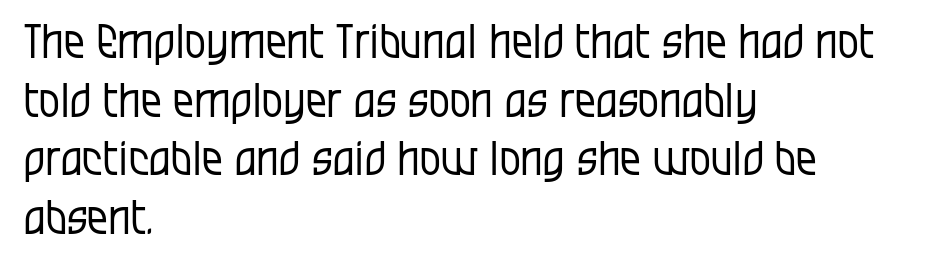
Q: Is the text bold? A: No.
Q: Is the text italic (slanted)? A: No, it is upright.
Q: Is the typeface a serif or a sans-serif typeface? A: Sans-serif.
Q: Is the text underlined? A: No.
Q: How is the paragraph aligned? A: Left-aligned.
Q: Is the spacing between letters normal or unusually wide? A: Normal.
Q: Is the spacing between lines tight, normal or loose? A: Normal.
Q: Width (condensed, normal, or wide)? A: Condensed.
Q: Stroke contrast? A: Low.
Q: x-height? A: Large.
Q: Monospaced? A: No.
